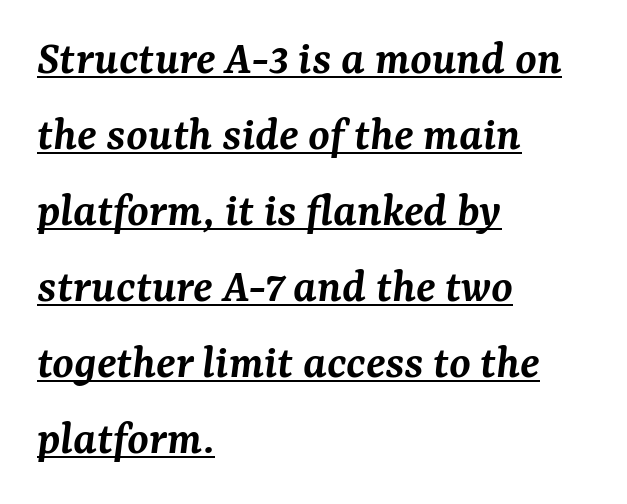
The glyphs in this specimen are seriffed. This sample has the flowing, uneven cadence of proportional lettering. The lettering is marked with a stroke running underneath it. The rag falls on the right side of this text block. Bold? Not quite — semibold, heavier than regular but stopping short. Does the lettering tilt? It does — this is italic.
